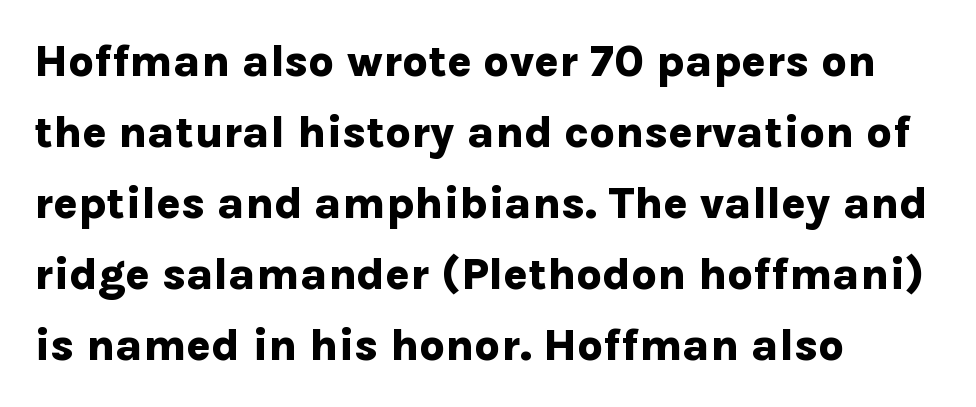
The image shows 45 px bold sans-serif type, upright; set left-aligned, normal line spacing (1.58x), normal letter spacing, not underlined; low stroke contrast and a medium x-height.
